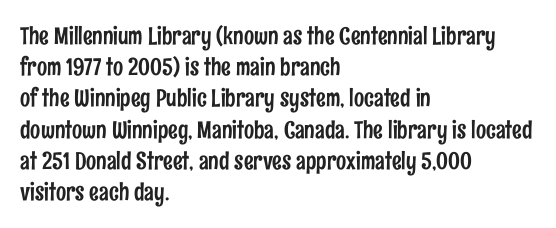
{"italic": "no", "underline": "no", "align": "left", "line_spacing": "normal", "line_spacing_ratio": 1.3, "letter_spacing": "normal", "letter_spacing_em": 0.0, "glyph_px": 24}
